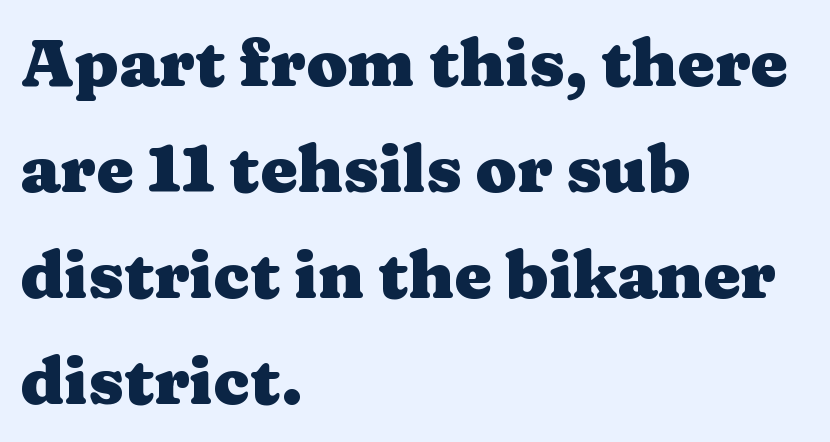
Reading down the block, your eye returns to a fixed left position each line. Anything drawn beneath the words? Only blank space. Posture: upright roman. The glyphs in this specimen are seriffed. The letters advance in unequal steps, a hallmark of proportional type.
